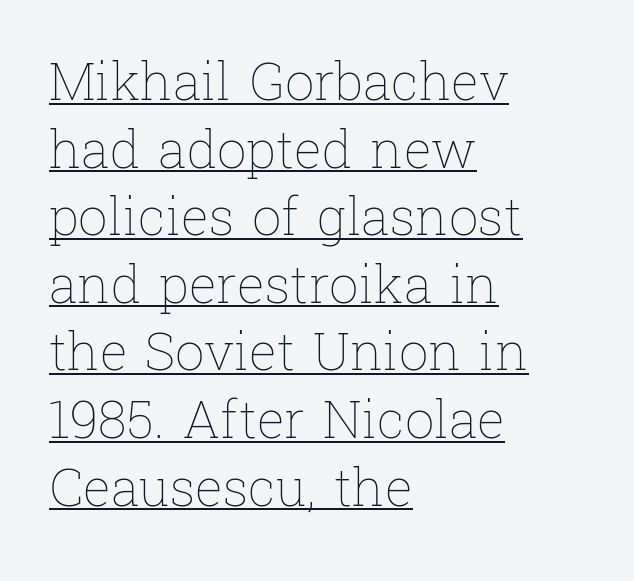
The image shows 52 px thin type, upright; set left-aligned, normal line spacing (1.3x), normal letter spacing, underlined; low stroke contrast and a medium x-height.
